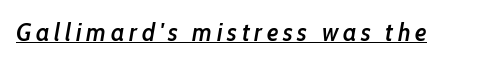
Q: Is the text bold? A: Semi-bold.
Q: Is the text italic (slanted)? A: Yes, it leans right by about 10 degrees.
Q: Is the text underlined? A: Yes.
